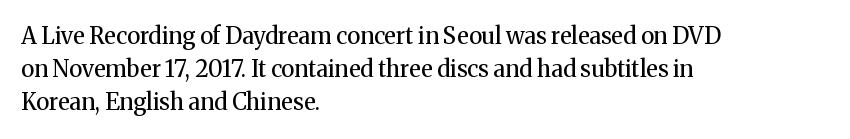
{"italic": "no", "bold": "no", "underline": "no", "align": "left", "line_spacing": "normal", "line_spacing_ratio": 1.44, "letter_spacing": "normal", "letter_spacing_em": 0.0, "glyph_px": 23}
